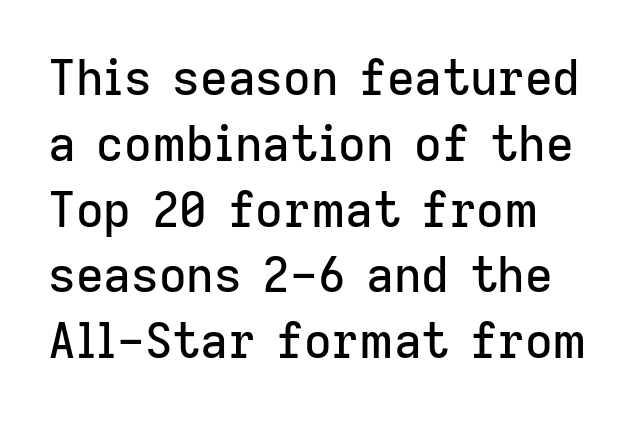
{"serif": "no", "italic": "no", "width": "normal", "stroke_contrast": "low", "x_height": "medium", "monospaced": "no", "underline": "no", "align": "left", "line_spacing": "normal", "line_spacing_ratio": 1.37, "letter_spacing": "normal", "letter_spacing_em": 0.0, "glyph_px": 48}
